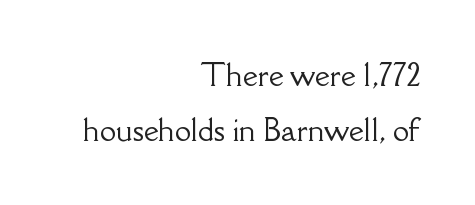
{"serif": "yes", "italic": "no", "width": "normal", "stroke_contrast": "low", "x_height": "small", "monospaced": "no", "underline": "no", "align": "right", "line_spacing": "loose", "line_spacing_ratio": 1.91, "letter_spacing": "normal", "letter_spacing_em": 0.0, "glyph_px": 29}
